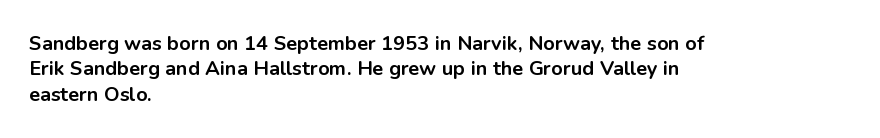
The image shows 20 px bold type, upright; set left-aligned, normal line spacing (1.27x), normal letter spacing, not underlined.
